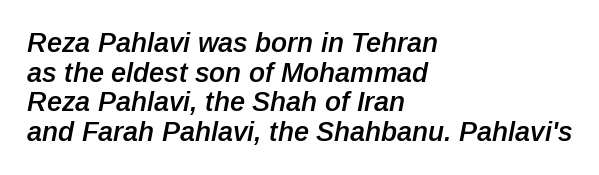
Q: Is the text bold? A: Semi-bold.
Q: Is the text italic (slanted)? A: Yes, it leans right by about 12 degrees.
Q: Is the text underlined? A: No.
Q: How is the paragraph aligned? A: Left-aligned.
Q: Is the spacing between letters normal or unusually wide? A: Normal.
Q: Is the spacing between lines tight, normal or loose? A: Tight.
